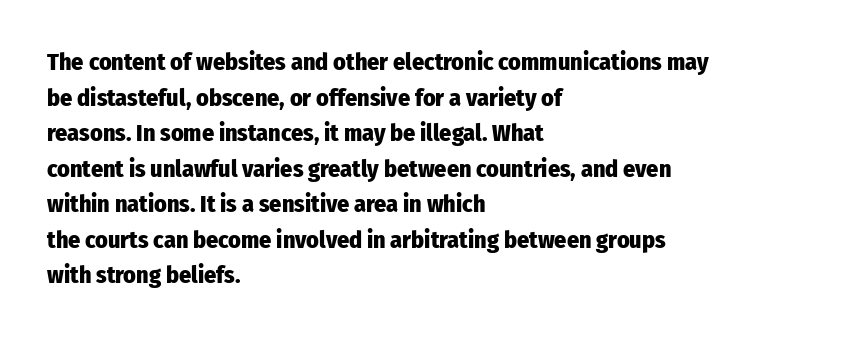
Q: Is the text bold? A: Yes.
Q: Is the text italic (slanted)? A: No, it is upright.
Q: Is the text underlined? A: No.
Q: How is the paragraph aligned? A: Left-aligned.
Q: Is the spacing between letters normal or unusually wide? A: Normal.
Q: Is the spacing between lines tight, normal or loose? A: Normal.
